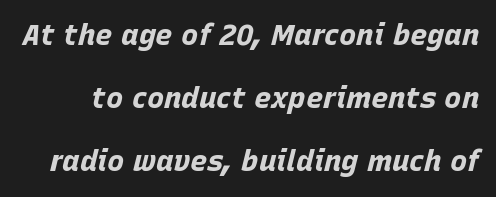
Rendered with sloped, italic letterforms. The rendering uses natural spacing where letterforms have individual widths. Set as a true bold cut, around the 700 mark. Letter spacing: default. No word sits above an underline. Rows of type keep a wide berth in the vertical direction.
